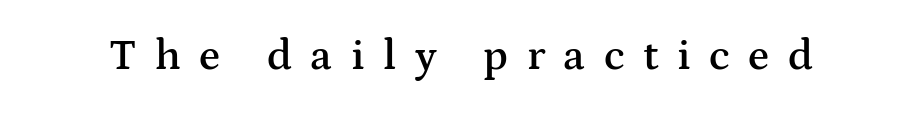
Display-style spreading of the glyphs; the letterfit is very open. Tall strokes in this sample are plumb rather than angled. Check under the words: just untouched page. Looks like regular typesetting: each glyph gets only the width it needs.
